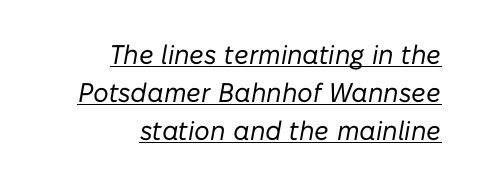
These lines keep a tight, regular rhythm from letter to letter. Observe the lean: these are italic letterforms. Baseline-to-baseline distance is the conventional proportion of letter height. Is this a heavy cut? Hardly; it is regular or lighter.
